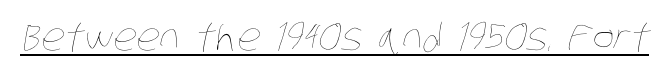
The image shows 37 px thin, condensed type; set normal letter spacing, underlined; low stroke contrast and a large x-height.
